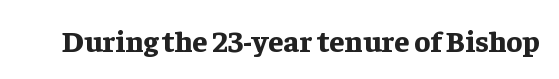
{"serif": "yes", "italic": "no", "bold": "yes", "weight": "bold", "width": "normal", "stroke_contrast": "low", "x_height": "medium", "monospaced": "no", "underline": "no", "letter_spacing": "normal", "letter_spacing_em": 0.0, "glyph_px": 30}
